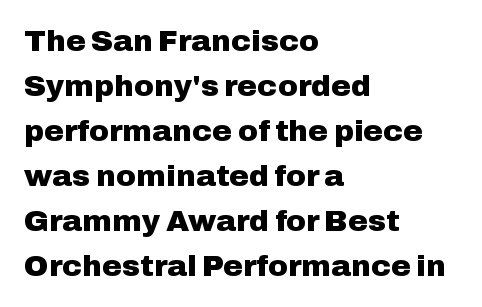
Q: Is the text bold? A: Yes.
Q: Is the text italic (slanted)? A: No, it is upright.
Q: Is the typeface a serif or a sans-serif typeface? A: Sans-serif.
Q: Is the text underlined? A: No.
Q: How is the paragraph aligned? A: Left-aligned.
Q: Is the spacing between letters normal or unusually wide? A: Normal.
Q: Is the spacing between lines tight, normal or loose? A: Normal.
Q: Width (condensed, normal, or wide)? A: Normal.
Q: Stroke contrast? A: Low.
Q: x-height? A: Medium.
Q: Monospaced? A: No.
